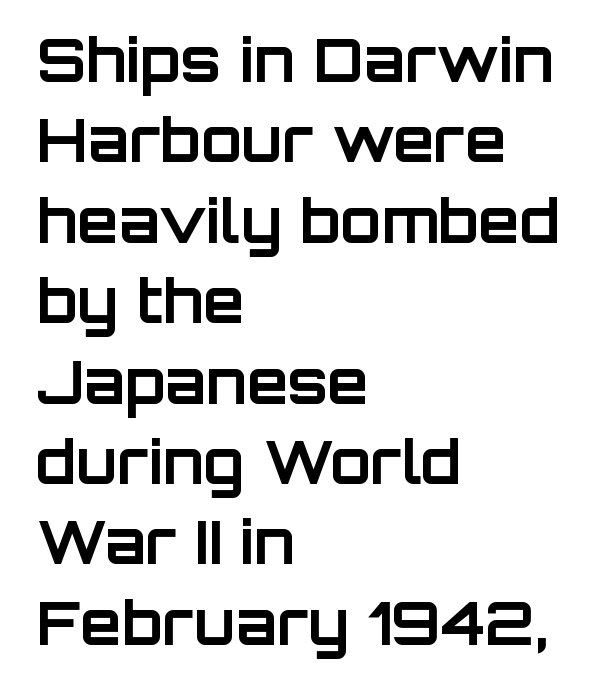
Q: Is the text bold? A: Yes.
Q: Is the text italic (slanted)? A: No, it is upright.
Q: Is the typeface a serif or a sans-serif typeface? A: Sans-serif.
Q: Is the text underlined? A: No.
Q: How is the paragraph aligned? A: Left-aligned.
Q: Is the spacing between letters normal or unusually wide? A: Normal.
Q: Is the spacing between lines tight, normal or loose? A: Normal.
Q: Width (condensed, normal, or wide)? A: Normal.
Q: Stroke contrast? A: Low.
Q: x-height? A: Large.
Q: Monospaced? A: No.
